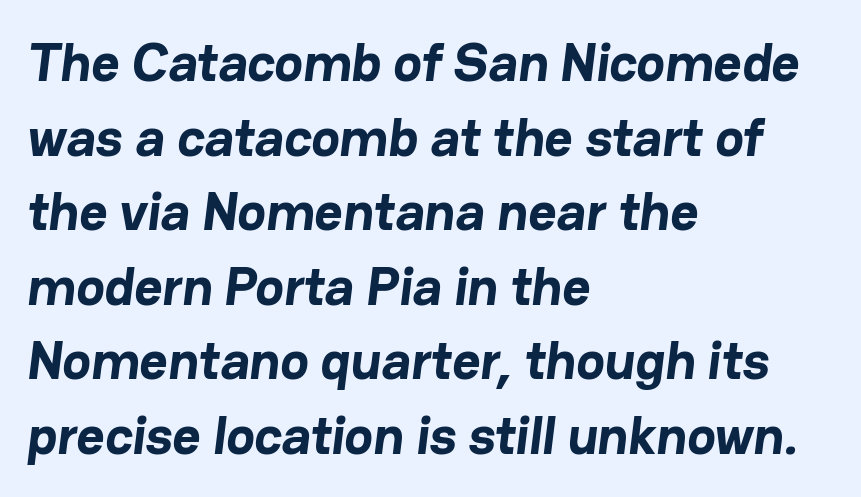
{"serif": "no", "bold": "yes", "weight": "bold", "width": "normal", "stroke_contrast": "low", "x_height": "medium", "monospaced": "no", "underline": "no", "align": "left", "line_spacing": "normal", "line_spacing_ratio": 1.38, "letter_spacing": "normal", "letter_spacing_em": 0.0, "glyph_px": 54}
